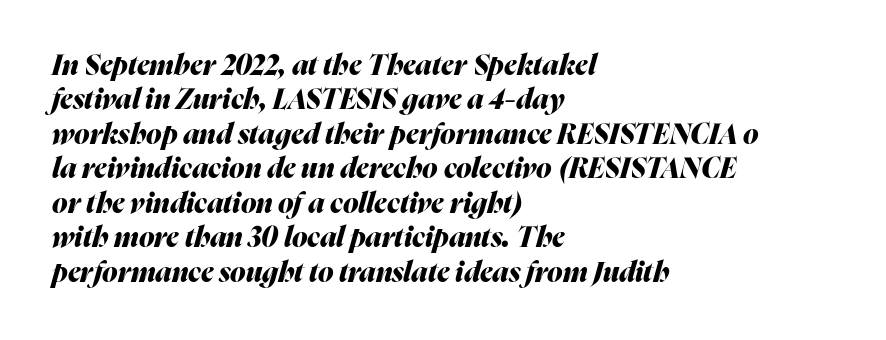
The image shows 28 px heavy type, italic (leaning right); set left-aligned, line spacing 1.23x, normal letter spacing, not underlined; medium stroke contrast and a medium x-height.
